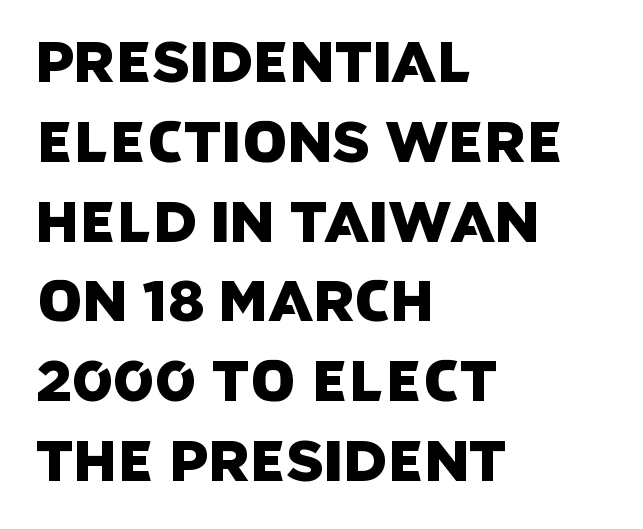
Q: Is the typeface a serif or a sans-serif typeface? A: Sans-serif.
Q: Is the text underlined? A: No.
Q: How is the paragraph aligned? A: Left-aligned.
Q: Is the spacing between letters normal or unusually wide? A: Normal.
Q: Is the spacing between lines tight, normal or loose? A: Normal.
Q: Width (condensed, normal, or wide)? A: Normal.
Q: Stroke contrast? A: Low.
Q: x-height? A: Large.
Q: Monospaced? A: No.
